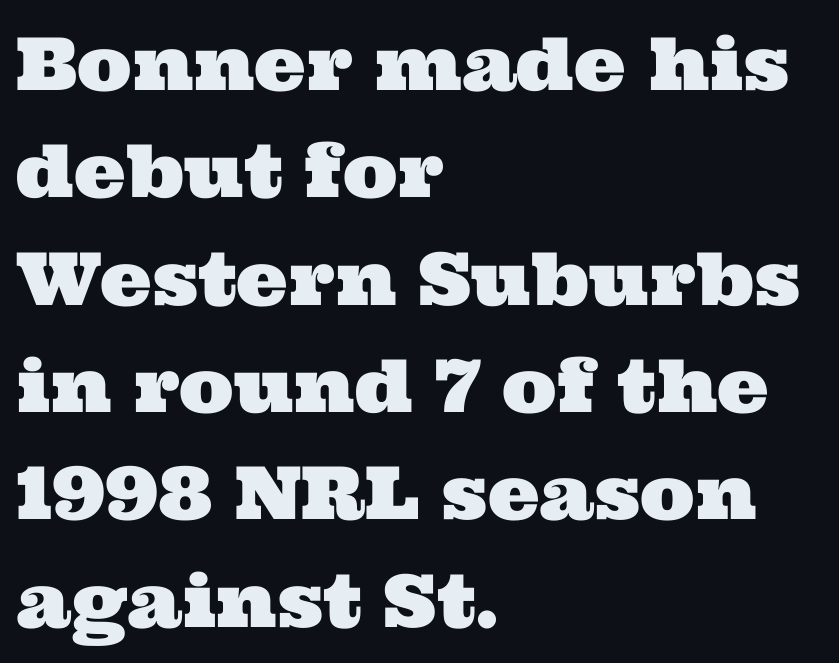
Q: Is the typeface a serif or a sans-serif typeface? A: Serif.
Q: Is the text underlined? A: No.
Q: How is the paragraph aligned? A: Left-aligned.
Q: Is the spacing between letters normal or unusually wide? A: Normal.
Q: Is the spacing between lines tight, normal or loose? A: Normal.
Q: Width (condensed, normal, or wide)? A: Wide.
Q: Stroke contrast? A: Medium.
Q: x-height? A: Medium.
Q: Monospaced? A: No.
